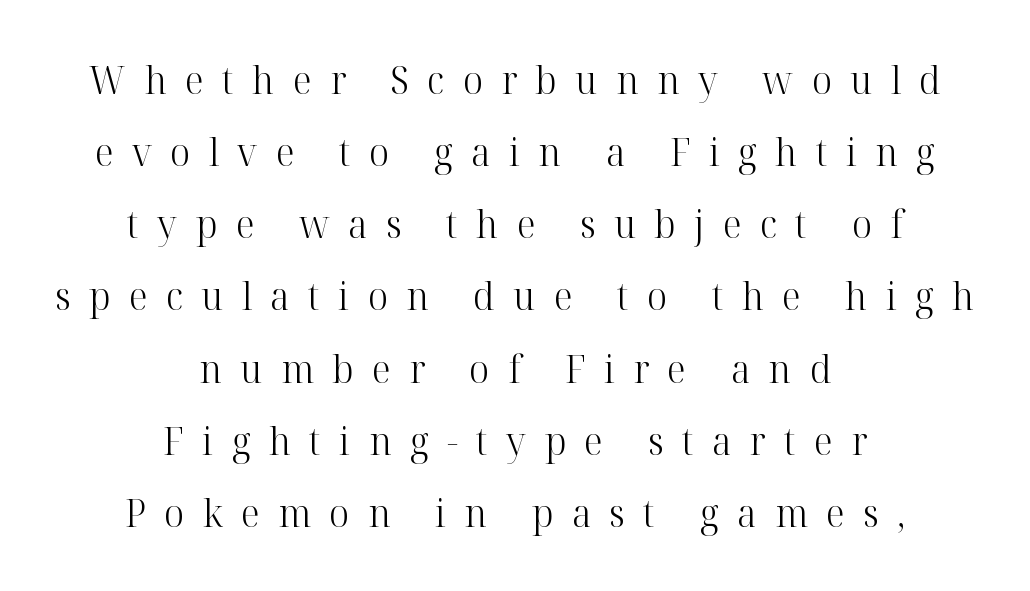
{"serif": "yes", "italic": "no", "bold": "no", "weight": "light", "width": "normal", "stroke_contrast": "high", "x_height": "medium", "monospaced": "no", "underline": "no", "align": "center", "line_spacing_ratio": 1.85, "letter_spacing": "wide", "letter_spacing_em": 0.47, "glyph_px": 39}
